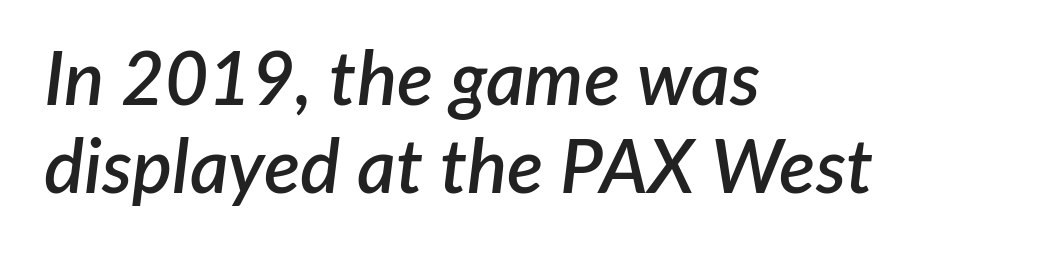
Does extra space separate the letters? No, they use regular spacing. The passage is arranged the way most books set body copy — flush left. The rendering uses natural spacing where letterforms have individual widths. The glyphs have the mass of a demibold cut, below bold.
